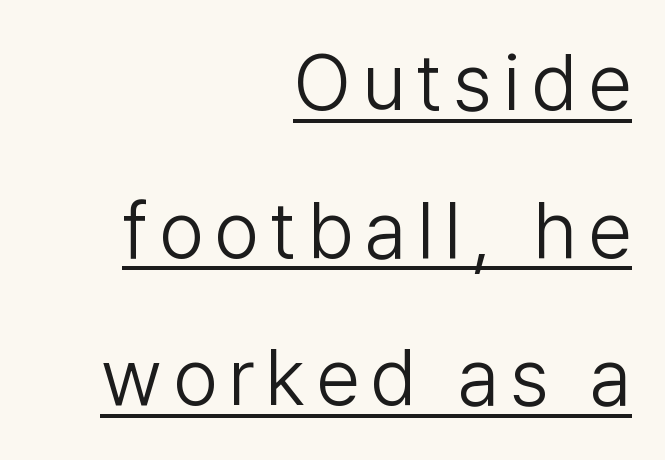
Where is the straight margin? On the right. Each line of the rendering has a horizontal stroke beneath the glyphs. Spacing verdict: proportional, widths tailored to each character. No extra ink here — the face is not bold. These lines are composed in type without serifs.
